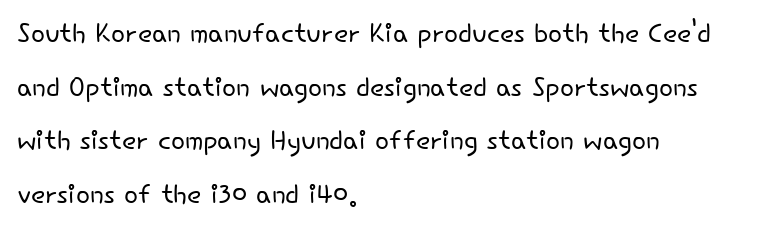
Q: Is the text bold? A: No.
Q: Is the text italic (slanted)? A: No, it is upright.
Q: Is the typeface a serif or a sans-serif typeface? A: Sans-serif.
Q: Is the text underlined? A: No.
Q: How is the paragraph aligned? A: Left-aligned.
Q: Is the spacing between letters normal or unusually wide? A: Normal.
Q: Is the spacing between lines tight, normal or loose? A: Normal.
Q: Width (condensed, normal, or wide)? A: Normal.
Q: Stroke contrast? A: Low.
Q: x-height? A: Small.
Q: Monospaced? A: No.
